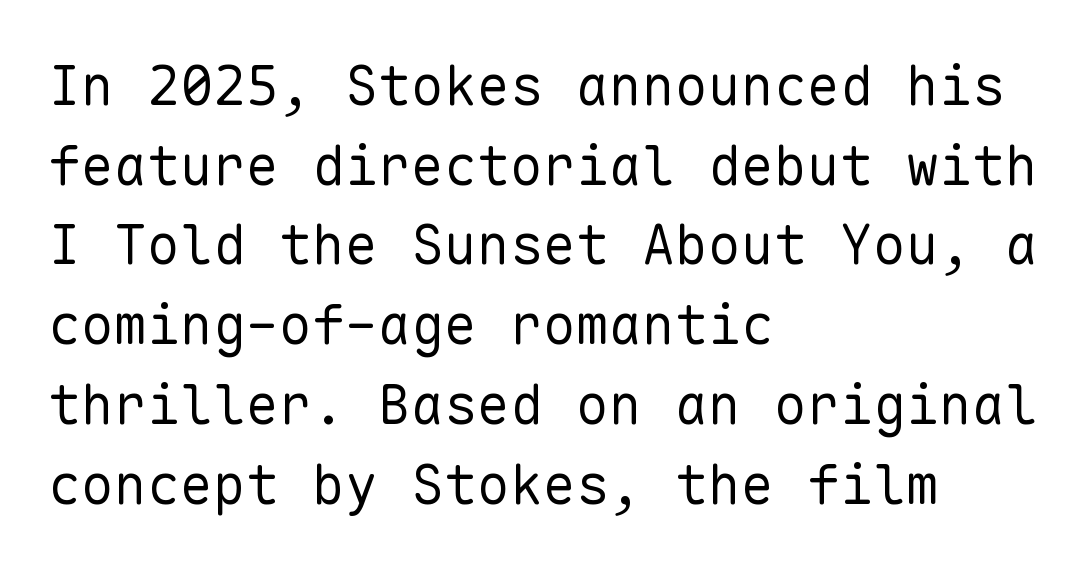
You could count columns in this text — the font is strictly monospaced. These lines were composed using upright roman letters. Stroke thickness stays within the range of a standard reading face or lighter. The space directly below the letters is spotless.
